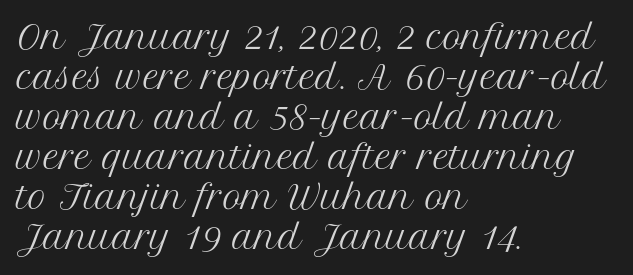
The image shows 32 px regular-weight type; set left-aligned, normal line spacing (1.25x), normal letter spacing, not underlined; medium stroke contrast and a medium x-height.
